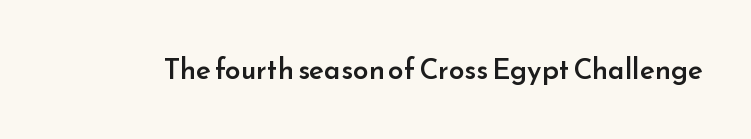
Characters follow at the spacing the type designer built in. The font family rendered here belongs to the sans-serif group. The string is rendered with underlining switched off. Notice how the stems are strictly vertical — no italics here. The passage shown is semibold, sitting just below true bold. Character widths vary here, with narrow letters taking less room than wide ones.
